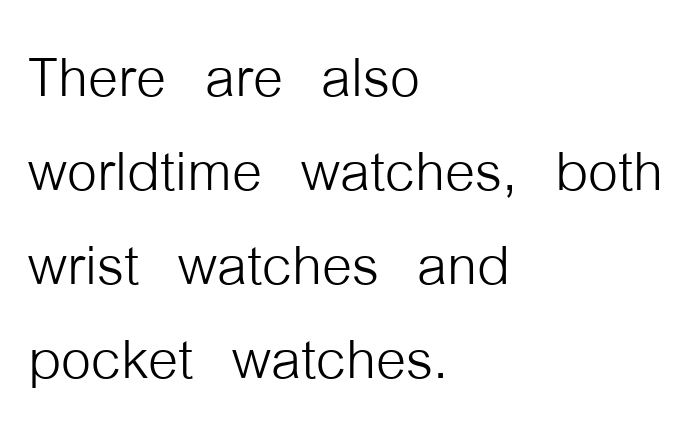
You can tell from the bare stems that sans-serif type was used. Does the lettering tilt? It doesn't — this is upright. There is no visible air inserted between adjacent glyphs. Think standard paragraph weight, or any step lighter than that. Visually the block forms a straight wall on the left and a jagged coastline on the right.
